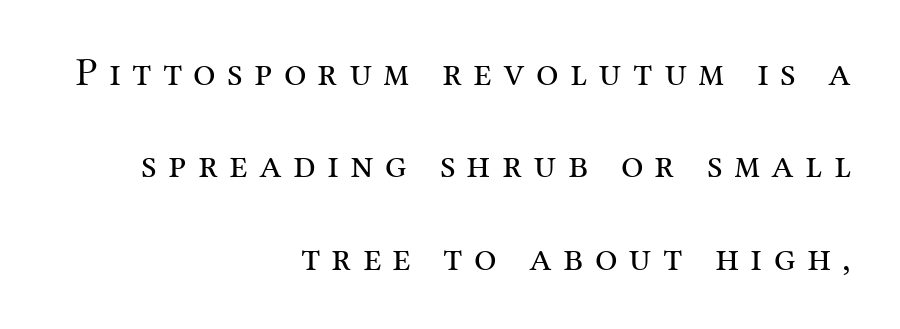
Is this a fixed-width face? No — the glyphs have proportional, varying widths. Spacing between characters has been opened up far beyond the box default. This rendering uses right alignment, leaving the left contour irregular. Quick note: interline space is abundant.
